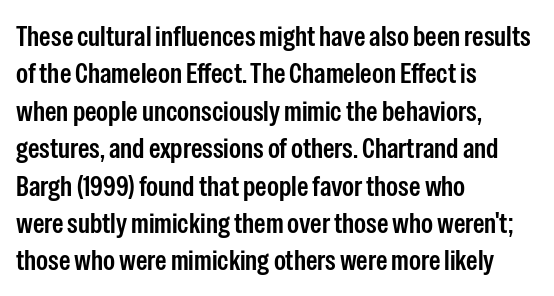
Descenders are the only things crossing below the line. Rendered with straight, roman letterforms. The letters advance in unequal steps, a hallmark of proportional type. The gaps between neighbouring characters are ordinary and unremarkable. Are there feet on the stems? There aren't — it's a sans.
